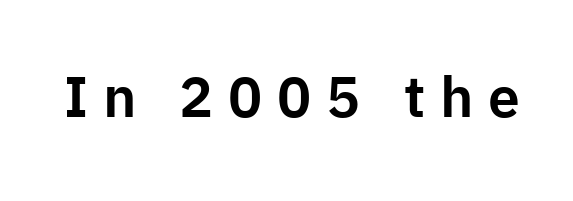
The image shows 57 px sans-serif type, upright; set unusually wide letter spacing (+0.26 em), not underlined; low stroke contrast and a medium x-height.
